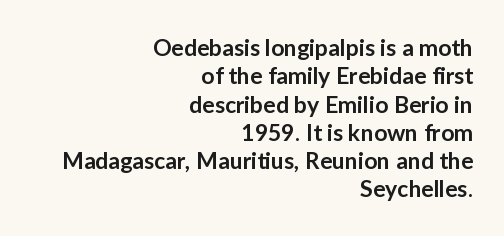
The image shows 23 px text type, upright; set right-aligned, line spacing 1.23x, normal letter spacing, not underlined.
